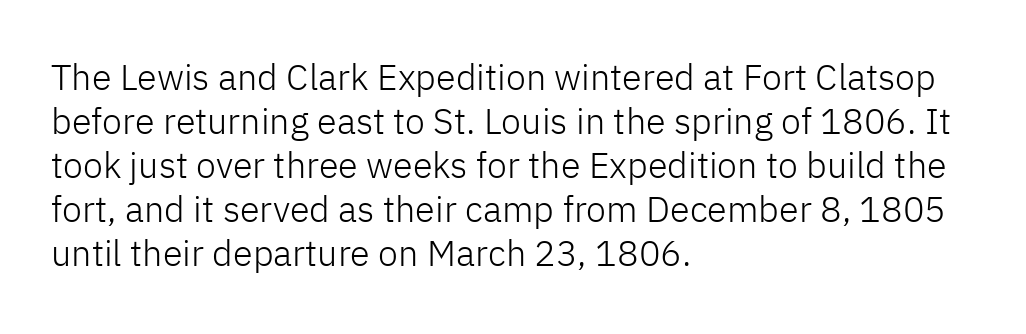
Q: Is the text bold? A: No.
Q: Is the text italic (slanted)? A: No, it is upright.
Q: Is the typeface a serif or a sans-serif typeface? A: Sans-serif.
Q: Is the text underlined? A: No.
Q: How is the paragraph aligned? A: Left-aligned.
Q: Is the spacing between letters normal or unusually wide? A: Normal.
Q: Width (condensed, normal, or wide)? A: Normal.
Q: Stroke contrast? A: Low.
Q: x-height? A: Medium.
Q: Monospaced? A: No.
